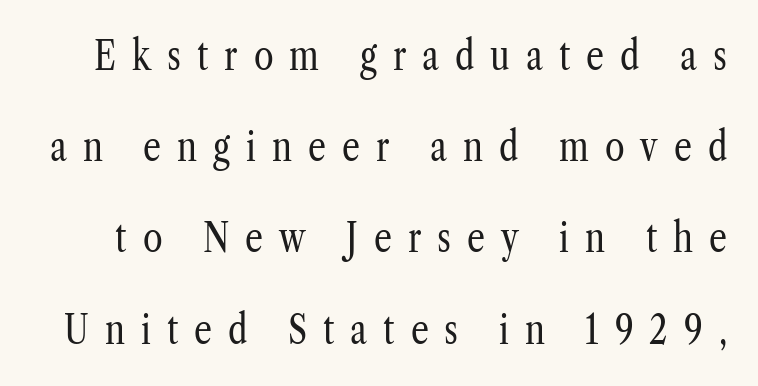
Q: Is the text bold? A: No.
Q: Is the text italic (slanted)? A: No, it is upright.
Q: Is the typeface a serif or a sans-serif typeface? A: Serif.
Q: Is the text underlined? A: No.
Q: Is the spacing between letters normal or unusually wide? A: Unusually wide.
Q: Is the spacing between lines tight, normal or loose? A: Loose.
Q: Width (condensed, normal, or wide)? A: Condensed.
Q: Stroke contrast? A: Low.
Q: x-height? A: Medium.
Q: Monospaced? A: No.
